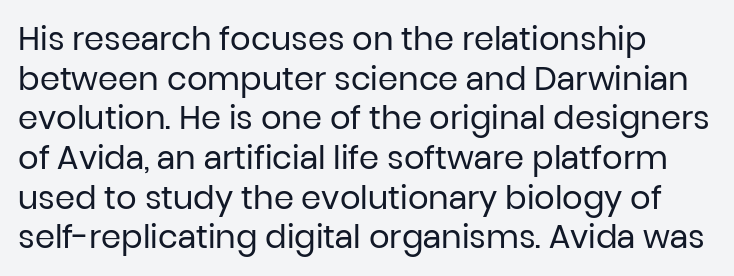
This rendering leaves character spacing at its baseline value. Underlining? Definitely not there. Stems here are at most as thick as an everyday book face. This sample uses a sans-serif face. Style check: upright.
